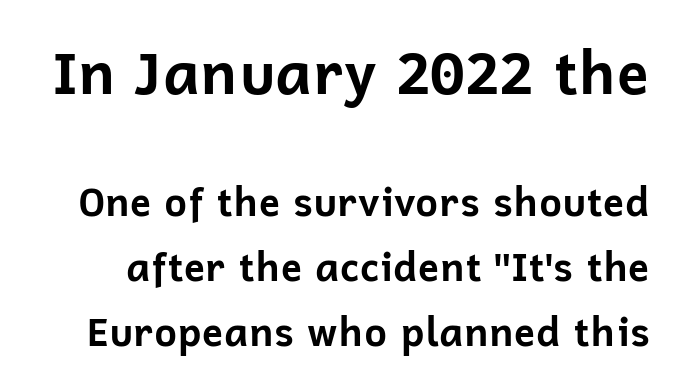
Weight check: bold — yes, fully. Honestly, there is no underline to notice here at all. Students, observe: this is what conventionally led text looks like. The initial chunk of copy outweighs the following chunk in type size. Note: no serifs on the glyphs. Words appear dense and cohesive because spacing is normal.
